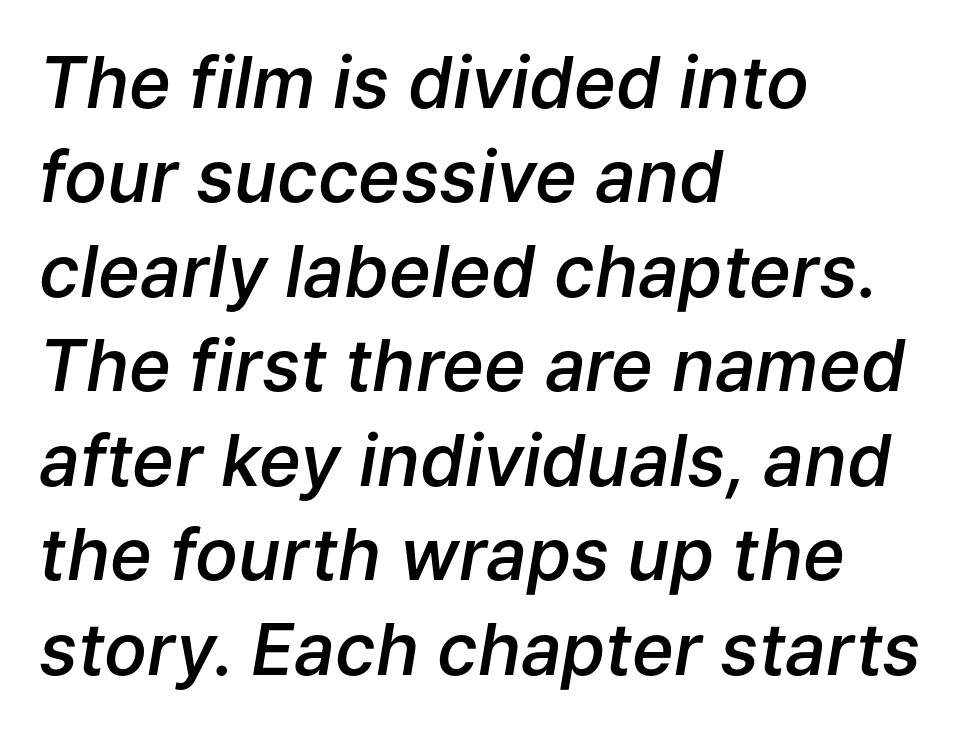
Q: Is the text bold? A: Semi-bold.
Q: Is the text italic (slanted)? A: Yes, it leans right by about 9 degrees.
Q: Is the text underlined? A: No.
Q: How is the paragraph aligned? A: Left-aligned.
Q: Is the spacing between letters normal or unusually wide? A: Normal.
Q: Is the spacing between lines tight, normal or loose? A: Normal.
Q: Width (condensed, normal, or wide)? A: Normal.
Q: Stroke contrast? A: Low.
Q: x-height? A: Medium.
Q: Monospaced? A: No.
